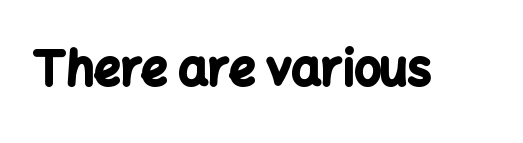
The image shows 47 px bold sans-serif type, upright; set normal letter spacing, not underlined; low stroke contrast and a medium x-height.
